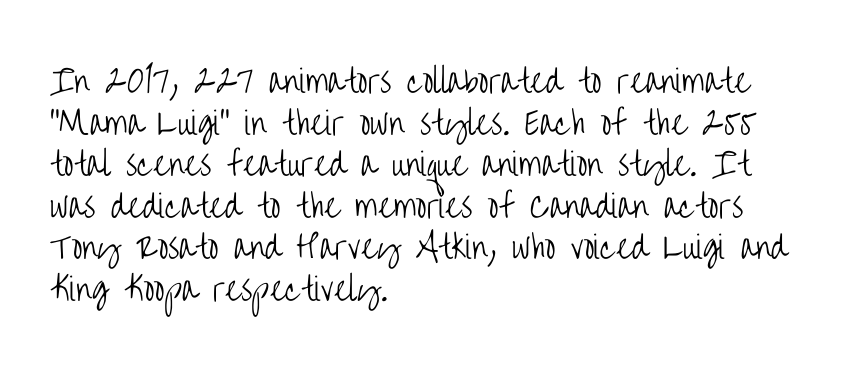
{"serif": "no", "italic": "no", "bold": "no", "weight": "light", "width": "condensed", "stroke_contrast": "low", "x_height": "large", "monospaced": "no", "underline": "no", "align": "left", "line_spacing": "normal", "line_spacing_ratio": 1.34, "letter_spacing": "normal", "letter_spacing_em": 0.0, "glyph_px": 31}
